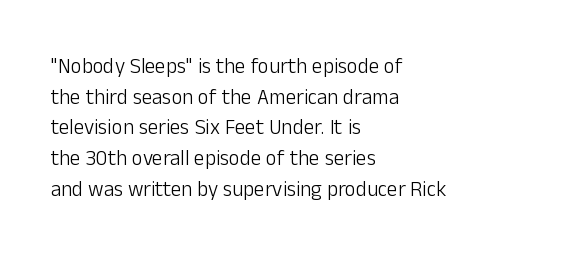
Q: Is the text bold? A: No.
Q: Is the text italic (slanted)? A: No, it is upright.
Q: Is the text underlined? A: No.
Q: How is the paragraph aligned? A: Left-aligned.
Q: Is the spacing between letters normal or unusually wide? A: Normal.
Q: Is the spacing between lines tight, normal or loose? A: Normal.
